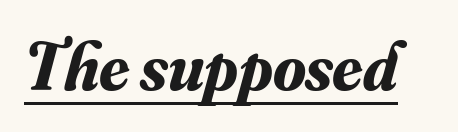
The image shows 67 px bold serif type, italic (leaning right); set normal letter spacing, underlined; medium stroke contrast and a small x-height.
